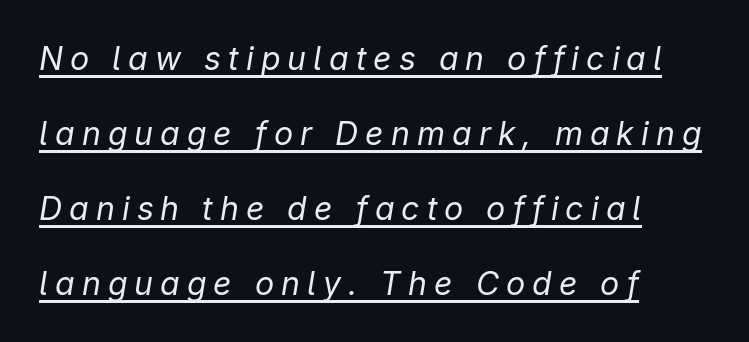
The image shows 32 px regular-weight type, italic (leaning right); set left-aligned, loose line spacing (2.34x), unusually wide letter spacing (+0.22 em), underlined; low stroke contrast and a medium x-height.
